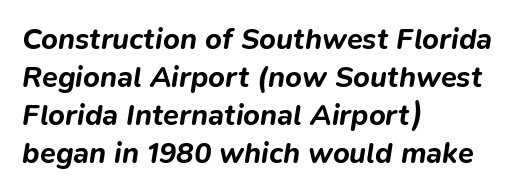
The font's italic variant was chosen for this text. A normal amount of white space separates one row of letters from the next. Is the block centered? No — it sits flush against the left margin. Think of a printed novel: that variable character pitch is what you see here. Observe the ordinary spacing: letters are neighbours, not strangers. Caption: bold face, heavy strokes.
